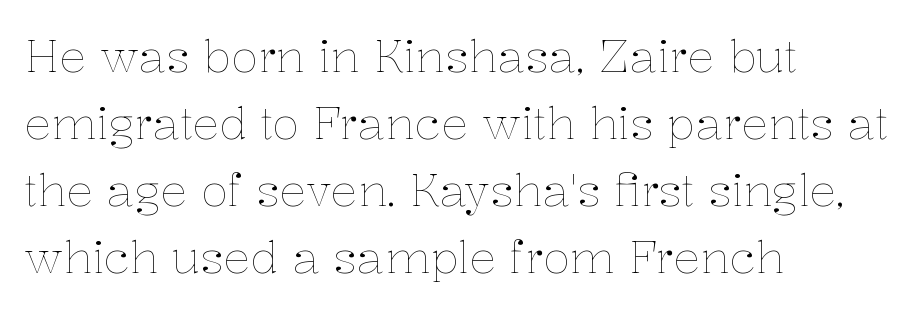
Students, observe: this is what conventionally led text looks like. Posture: vertical. This is not heavy type; no bold has been used. All the whitespace from short lines collects on the right. Letter spacing: default.
